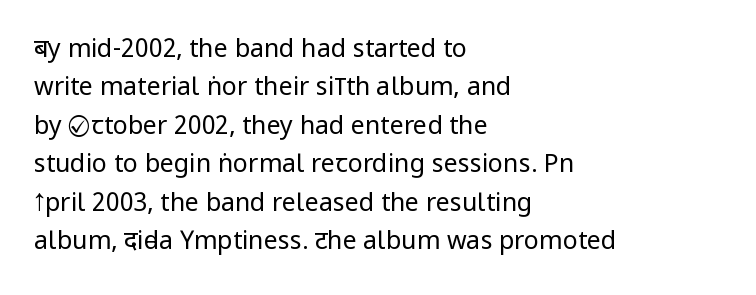
{"italic": "no", "bold": "no", "underline": "no", "align": "left", "line_spacing": "normal", "line_spacing_ratio": 1.54, "letter_spacing": "normal", "letter_spacing_em": 0.0, "glyph_px": 25}
